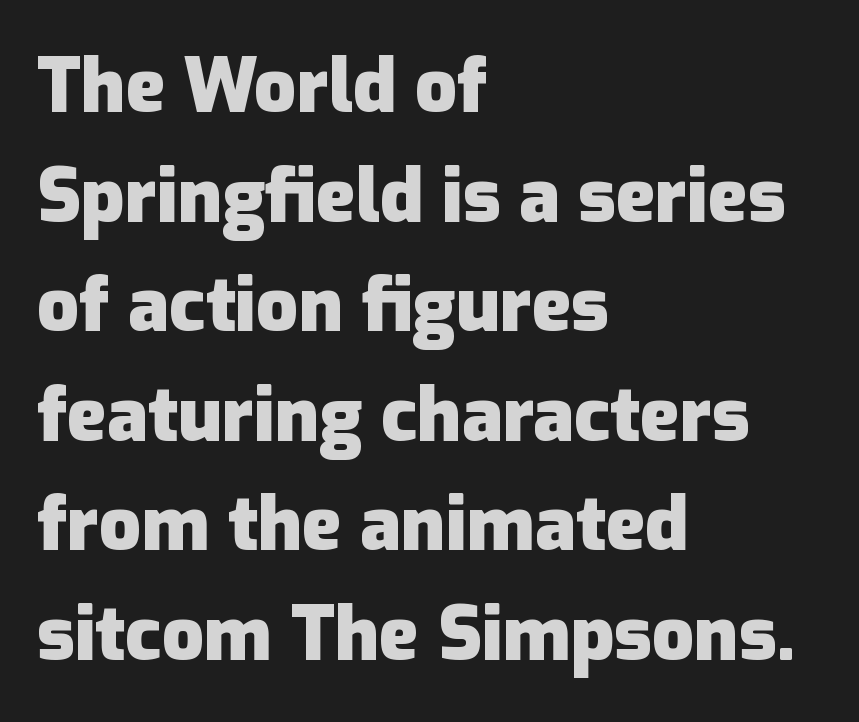
To sum up the face: it is a sans, with no serifs. A typesetter would mark this as roman, not italic. Summary of weight: heavy, a full bold. Interline gaps are of average width in this sample.
